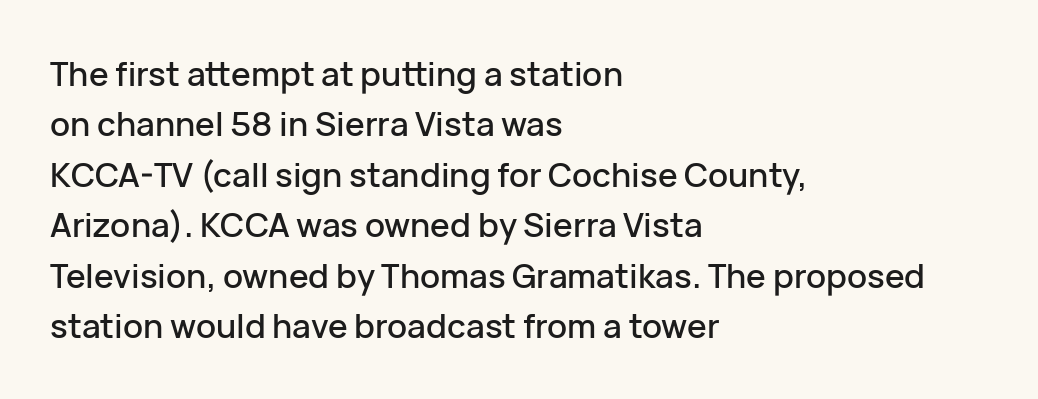
The image shows 33 px sans-serif type, upright; set left-aligned, normal line spacing (1.53x), normal letter spacing, not underlined; low stroke contrast and a medium x-height.
